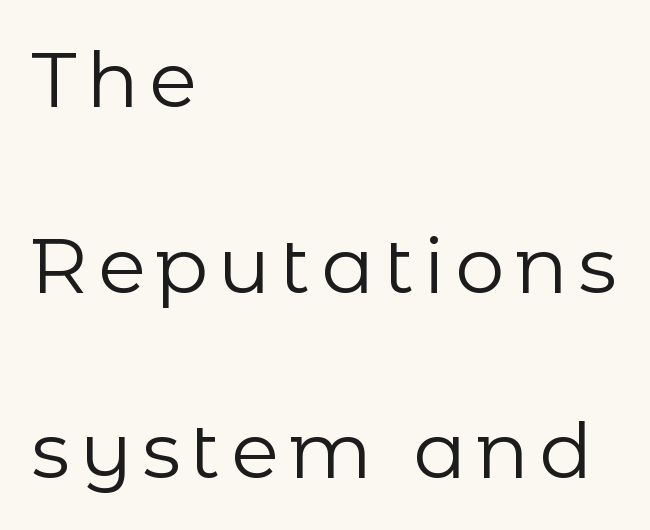
Q: Is the text bold? A: No.
Q: Is the text italic (slanted)? A: No, it is upright.
Q: Is the typeface a serif or a sans-serif typeface? A: Sans-serif.
Q: Is the text underlined? A: No.
Q: How is the paragraph aligned? A: Left-aligned.
Q: Is the spacing between lines tight, normal or loose? A: Loose.
Q: Width (condensed, normal, or wide)? A: Normal.
Q: Stroke contrast? A: Low.
Q: x-height? A: Medium.
Q: Monospaced? A: No.
